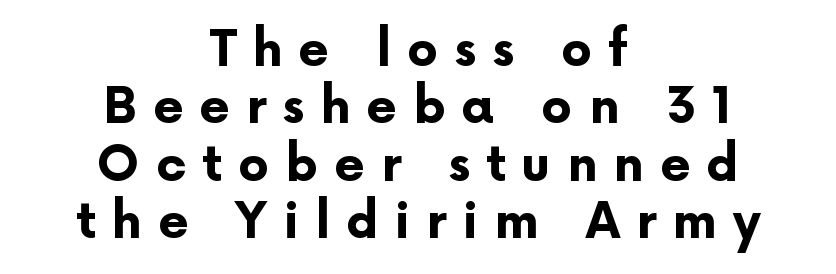
{"serif": "no", "italic": "no", "bold": "yes", "weight": "bold", "width": "normal", "stroke_contrast": "low", "x_height": "medium", "monospaced": "no", "underline": "no", "align": "center", "line_spacing_ratio": 1.17, "letter_spacing": "wide", "letter_spacing_em": 0.33, "glyph_px": 49}
